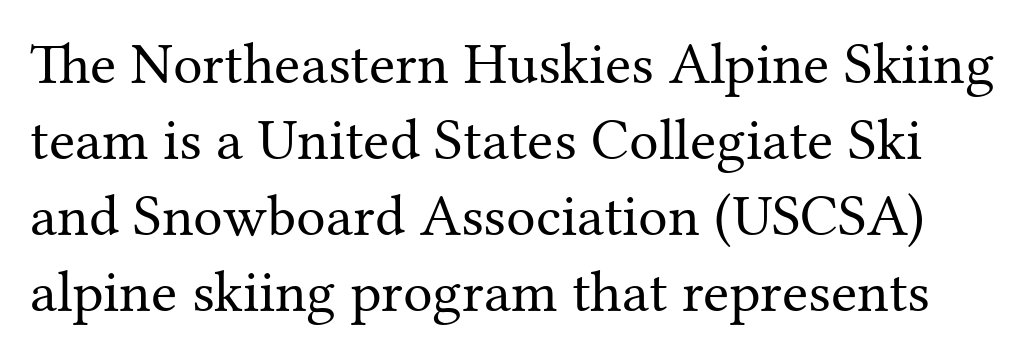
Q: Is the text bold? A: No.
Q: Is the text italic (slanted)? A: No, it is upright.
Q: Is the typeface a serif or a sans-serif typeface? A: Serif.
Q: Is the text underlined? A: No.
Q: Is the spacing between letters normal or unusually wide? A: Normal.
Q: Is the spacing between lines tight, normal or loose? A: Normal.
Q: Width (condensed, normal, or wide)? A: Normal.
Q: Stroke contrast? A: Medium.
Q: x-height? A: Medium.
Q: Monospaced? A: No.
